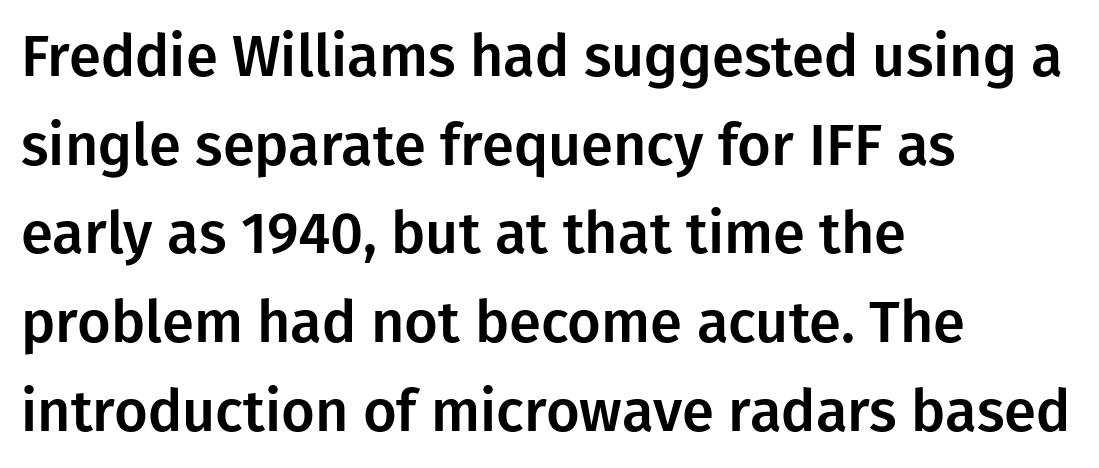
{"serif": "no", "italic": "no", "width": "normal", "stroke_contrast": "low", "x_height": "medium", "monospaced": "no", "underline": "no", "align": "left", "line_spacing": "normal", "line_spacing_ratio": 1.53, "letter_spacing": "normal", "letter_spacing_em": 0.0, "glyph_px": 58}
